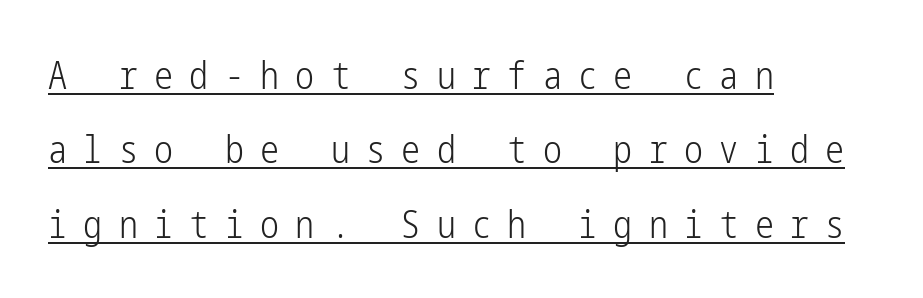
{"serif": "no", "italic": "no", "bold": "no", "weight": "light", "width": "condensed", "stroke_contrast": "low", "x_height": "medium", "underline": "yes", "align": "left", "line_spacing": "loose", "line_spacing_ratio": 1.96, "letter_spacing": "wide", "letter_spacing_em": 0.43, "glyph_px": 38}
